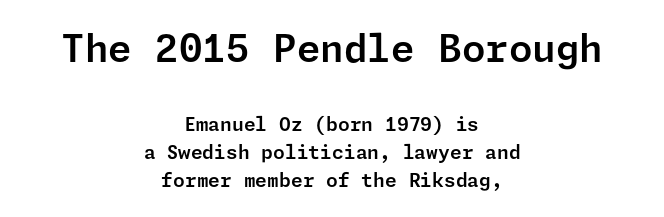
The image shows 38 px sans-serif type, upright; set centered, normal line spacing (1.48x), normal letter spacing, not underlined; the first (top) block is 2.0x larger; low stroke contrast and a medium x-height.
